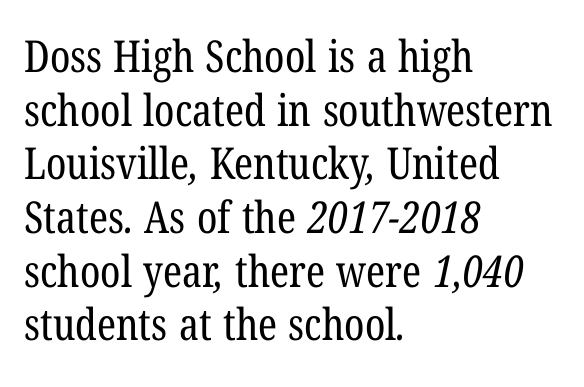
Descenders hang freely into open space. Which margin do the lines hug? The left one — the right edge is uneven. Characters follow at the spacing the type designer built in. A serif font was chosen for this passage. Each stroke keeps to a modest, everyday thickness or less.
